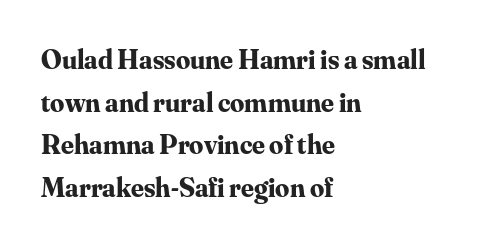
Students, this is bold: see how much ink each stroke carries. Does the copy run flush right? No — it runs flush left. This sample uses an upright cut, with every glyph sitting square on the baseline. A typesetter would call this proportional, since set widths differ per character. A normal amount of white space separates one row of letters from the next.
